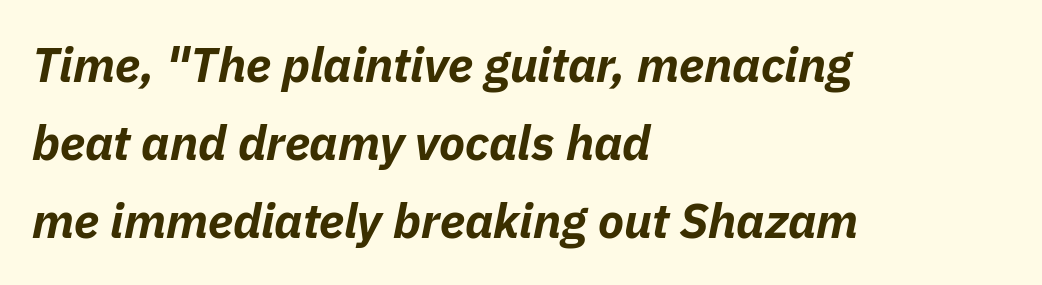
{"italic": "yes", "lean": "right", "slant_degrees": 11, "bold": "yes", "weight": "bold", "width": "normal", "stroke_contrast": "low", "x_height": "medium", "monospaced": "no", "underline": "no", "align": "left", "line_spacing": "normal", "line_spacing_ratio": 1.63, "letter_spacing": "normal", "letter_spacing_em": 0.0, "glyph_px": 48}
